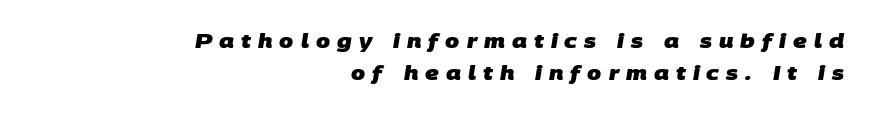
Leftover space on each line is placed entirely before the opening word. Words appear elongated and porous because spacing is wide. Regular leading. Heavy-handed strokes throughout: this text is bold. Each row of text sits above clean, open space.
